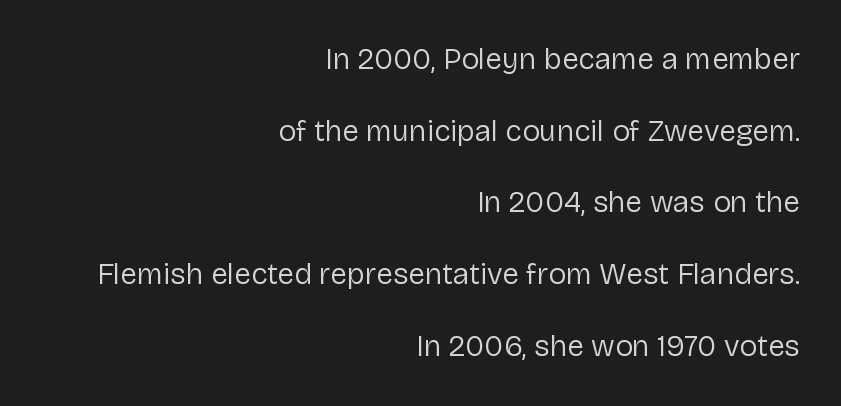
Varying glyph widths throughout — classic text-font behaviour. Nothing unusual about the tracking: characters are spaced as the font intends. This is roman type, the default non-slanted kind. The string is rendered with underlining switched off. The setting favours the right margin, as signatures and pull-quotes sometimes do.
